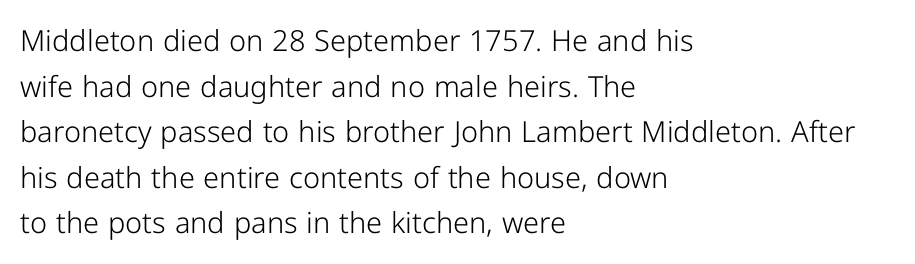
The image shows 29 px light sans-serif type, upright; set left-aligned, normal line spacing (1.57x), normal letter spacing, not underlined; low stroke contrast and a medium x-height.
